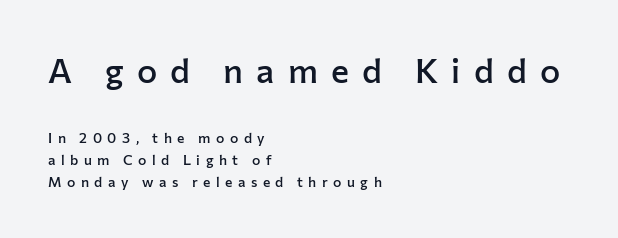
The image shows 34 px semibold sans-serif type, upright; set left-aligned, normal line spacing (1.56x), unusually wide letter spacing (+0.39 em), not underlined; the first (top) block is 2.43x larger; low stroke contrast and a medium x-height.
